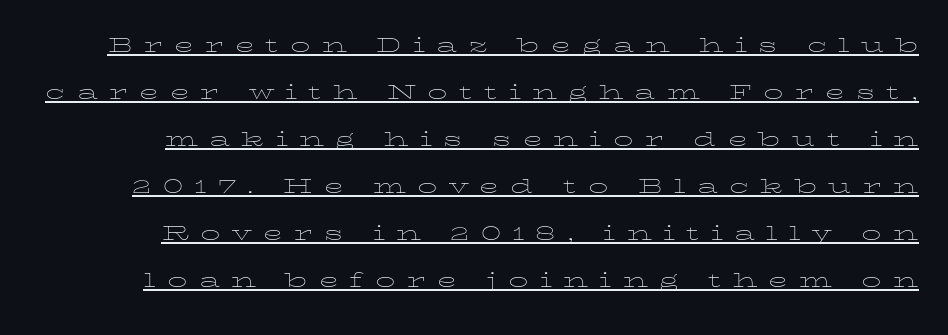
Q: Is the text bold? A: No.
Q: Is the text italic (slanted)? A: No, it is upright.
Q: Is the text underlined? A: Yes.
Q: Is the spacing between letters normal or unusually wide? A: Unusually wide.
